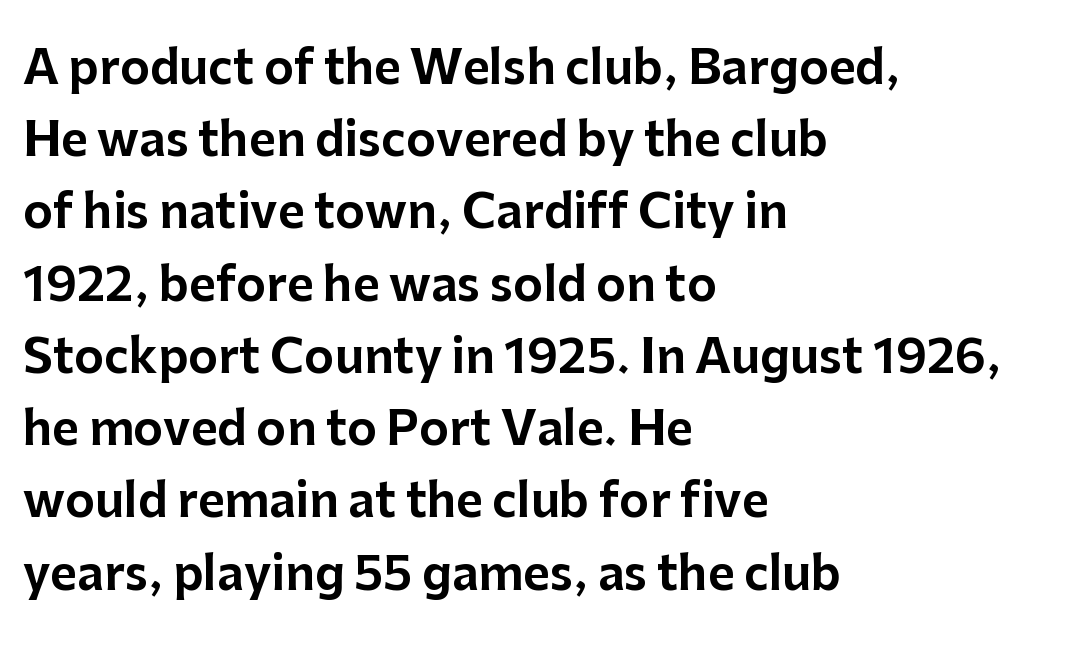
{"serif": "no", "italic": "no", "width": "normal", "stroke_contrast": "low", "x_height": "medium", "monospaced": "no", "underline": "no", "align": "left", "line_spacing": "normal", "line_spacing_ratio": 1.57, "letter_spacing": "normal", "letter_spacing_em": 0.0, "glyph_px": 46}
